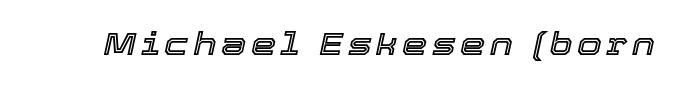
Q: Is the text italic (slanted)? A: Yes, it leans right by about 12 degrees.
Q: Is the text underlined? A: No.
Q: Width (condensed, normal, or wide)? A: Normal.
Q: x-height? A: Medium.
Q: Monospaced? A: No.
